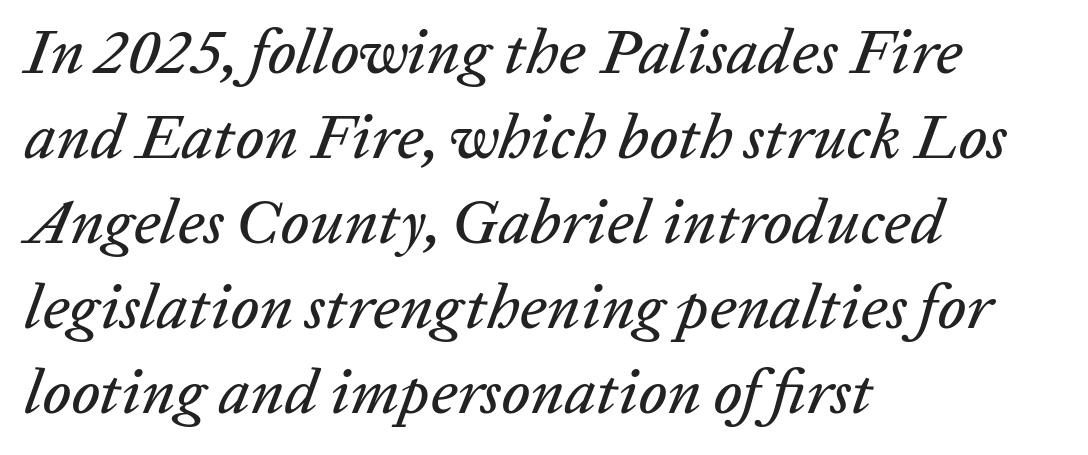
Q: Is the text italic (slanted)? A: Yes, it leans right by about 20 degrees.
Q: Is the text underlined? A: No.
Q: How is the paragraph aligned? A: Left-aligned.
Q: Is the spacing between letters normal or unusually wide? A: Normal.
Q: Is the spacing between lines tight, normal or loose? A: Normal.
Q: Width (condensed, normal, or wide)? A: Normal.
Q: Stroke contrast? A: Low.
Q: x-height? A: Medium.
Q: Monospaced? A: No.
